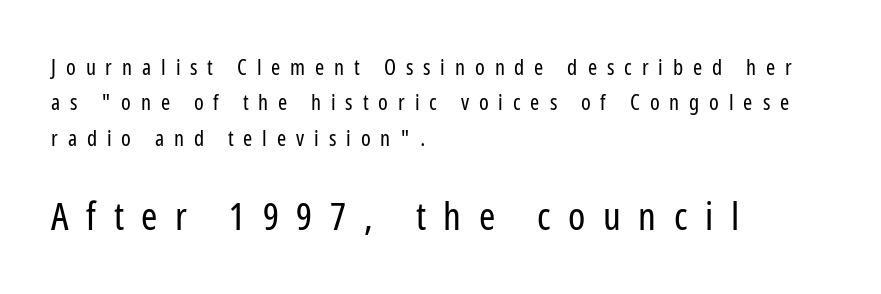
Q: Is the text bold? A: No.
Q: Is the text italic (slanted)? A: No, it is upright.
Q: Is the typeface a serif or a sans-serif typeface? A: Sans-serif.
Q: Is the text underlined? A: No.
Q: How is the paragraph aligned? A: Left-aligned.
Q: Is the spacing between letters normal or unusually wide? A: Unusually wide.
Q: Is the spacing between lines tight, normal or loose? A: Normal.
Q: Which block of text is set in a larger size, the first (top) or the second (bottom)? A: The second (bottom) one.
Q: Width (condensed, normal, or wide)? A: Condensed.
Q: Stroke contrast? A: Low.
Q: x-height? A: Medium.
Q: Monospaced? A: No.
